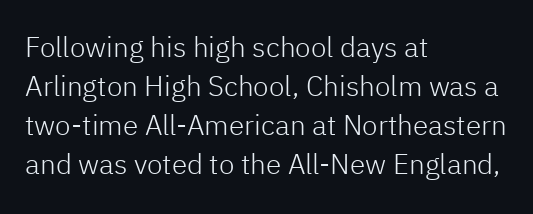
Here the glyphs are tracked normally, forming tight word shapes. Look at the bottom of the vertical strokes: they stop flat, with no serifs. A roman cut, with each character standing at attention. Reading down the column, the eye jumps a familiar distance to each next line. Underlining? Definitely not there. The letters advance in unequal steps, a hallmark of proportional type.
